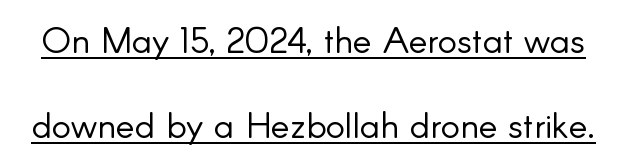
Does the type have serifs? No, each stem ends abruptly. Is there much room between lines? Yes — plenty of vertical air separates them. No extra tracking has been applied to these lines. This is roman type, the default non-slanted kind. Think standard paragraph weight, or any step lighter than that.
